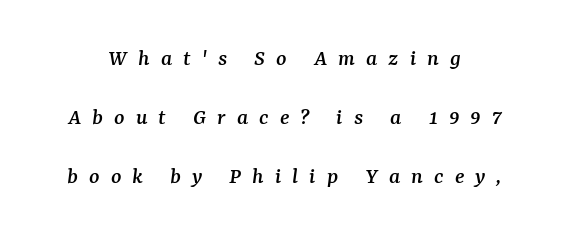
The image shows 24 px text type, italic (leaning right); set centered, loose line spacing (2.46x), unusually wide letter spacing (+0.46 em), not underlined.
